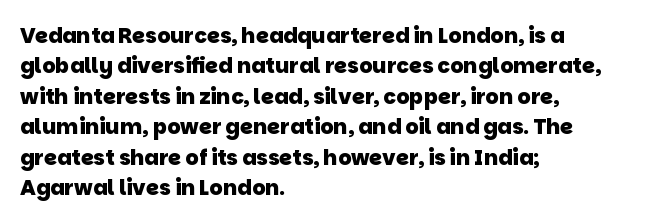
Q: Is the text bold? A: Yes.
Q: Is the text underlined? A: No.
Q: How is the paragraph aligned? A: Left-aligned.
Q: Is the spacing between letters normal or unusually wide? A: Normal.
Q: Is the spacing between lines tight, normal or loose? A: Normal.
